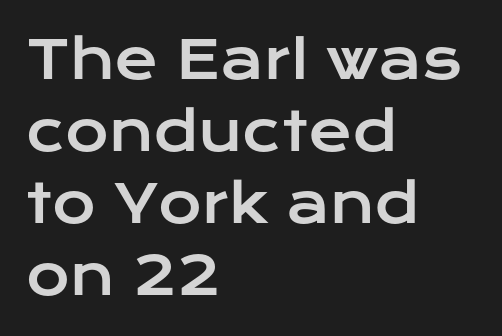
Q: Is the text italic (slanted)? A: No, it is upright.
Q: Is the typeface a serif or a sans-serif typeface? A: Sans-serif.
Q: Is the text underlined? A: No.
Q: How is the paragraph aligned? A: Left-aligned.
Q: Is the spacing between letters normal or unusually wide? A: Normal.
Q: Is the spacing between lines tight, normal or loose? A: Normal.
Q: Width (condensed, normal, or wide)? A: Wide.
Q: Stroke contrast? A: Low.
Q: x-height? A: Medium.
Q: Monospaced? A: No.
